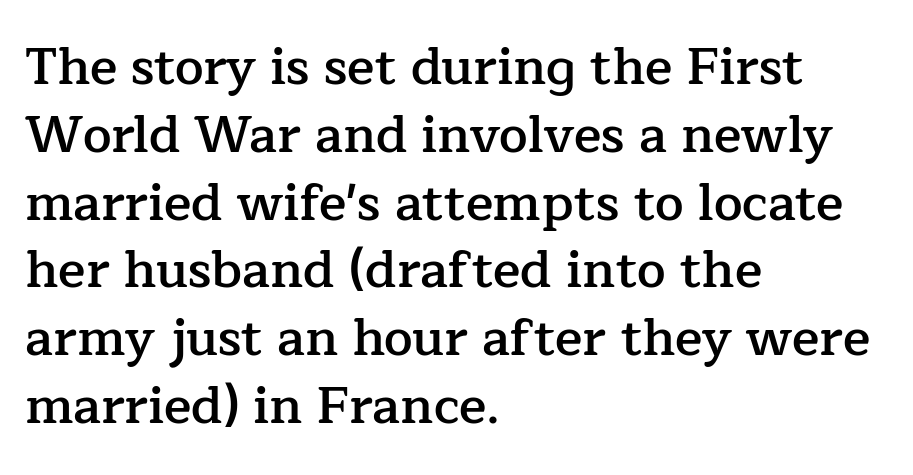
{"serif": "yes", "italic": "no", "bold": "semi", "weight": "semibold", "width": "normal", "stroke_contrast": "low", "x_height": "medium", "monospaced": "no", "underline": "no", "align": "left", "line_spacing": "normal", "line_spacing_ratio": 1.33, "letter_spacing": "normal", "letter_spacing_em": 0.0, "glyph_px": 51}
